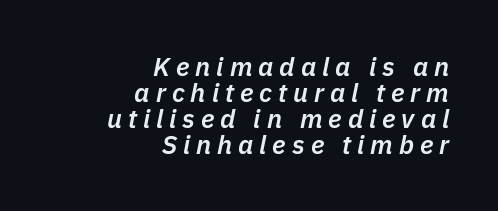
Q: Is the text bold? A: Semi-bold.
Q: Is the text italic (slanted)? A: Yes, it leans right by about 11 degrees.
Q: Is the text underlined? A: No.
Q: How is the paragraph aligned? A: Right-aligned.
Q: Is the spacing between letters normal or unusually wide? A: Unusually wide.
Q: Is the spacing between lines tight, normal or loose? A: Tight.
